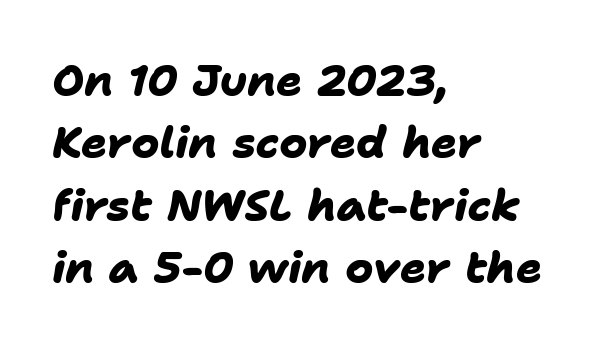
{"serif": "no", "bold": "yes", "weight": "heavy", "width": "normal", "stroke_contrast": "low", "x_height": "medium", "monospaced": "no", "underline": "no", "align": "left", "line_spacing": "normal", "line_spacing_ratio": 1.45, "letter_spacing": "normal", "letter_spacing_em": 0.0, "glyph_px": 43}
